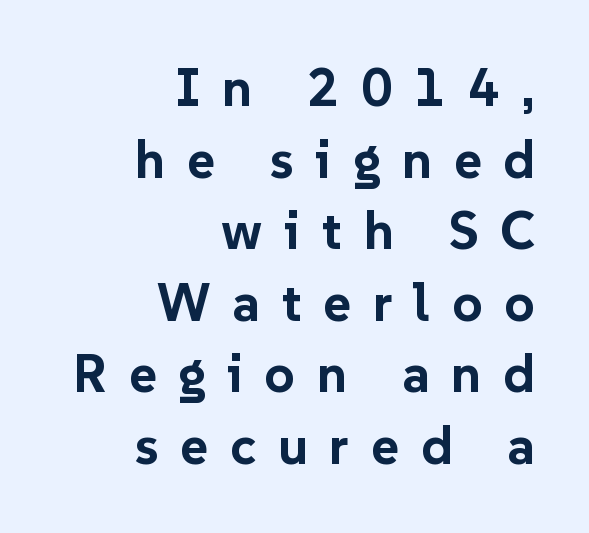
The foot of each line stays bare and open. Regarding leading, the lines here are spaced in the standard way. These lines have a slow, spaced-out rhythm from letter to letter. Character widths vary here, with narrow letters taking less room than wide ones. Grotesque or geometric, the face here clearly has no serifs.
